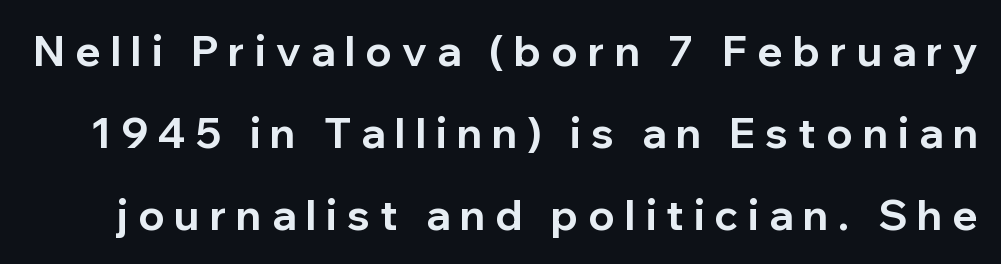
Q: Is the text bold? A: Yes.
Q: Is the text italic (slanted)? A: No, it is upright.
Q: Is the typeface a serif or a sans-serif typeface? A: Sans-serif.
Q: Is the text underlined? A: No.
Q: Is the spacing between letters normal or unusually wide? A: Unusually wide.
Q: Is the spacing between lines tight, normal or loose? A: Loose.
Q: Width (condensed, normal, or wide)? A: Normal.
Q: Stroke contrast? A: Low.
Q: x-height? A: Medium.
Q: Monospaced? A: No.
